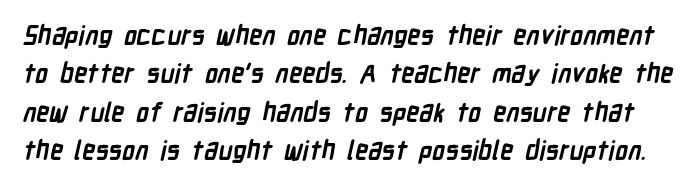
Q: Is the text bold? A: Yes.
Q: Is the text underlined? A: No.
Q: Is the spacing between letters normal or unusually wide? A: Normal.
Q: Is the spacing between lines tight, normal or loose? A: Normal.
